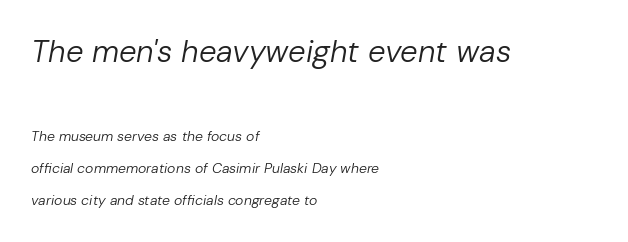
Q: Is the text bold? A: No.
Q: Is the text italic (slanted)? A: Yes, it leans right by about 10 degrees.
Q: Is the text underlined? A: No.
Q: How is the paragraph aligned? A: Left-aligned.
Q: Is the spacing between letters normal or unusually wide? A: Normal.
Q: Is the spacing between lines tight, normal or loose? A: Loose.
Q: Which block of text is set in a larger size, the first (top) or the second (bottom)? A: The first (top) one.
Q: Width (condensed, normal, or wide)? A: Normal.
Q: Stroke contrast? A: Low.
Q: x-height? A: Medium.
Q: Monospaced? A: No.
